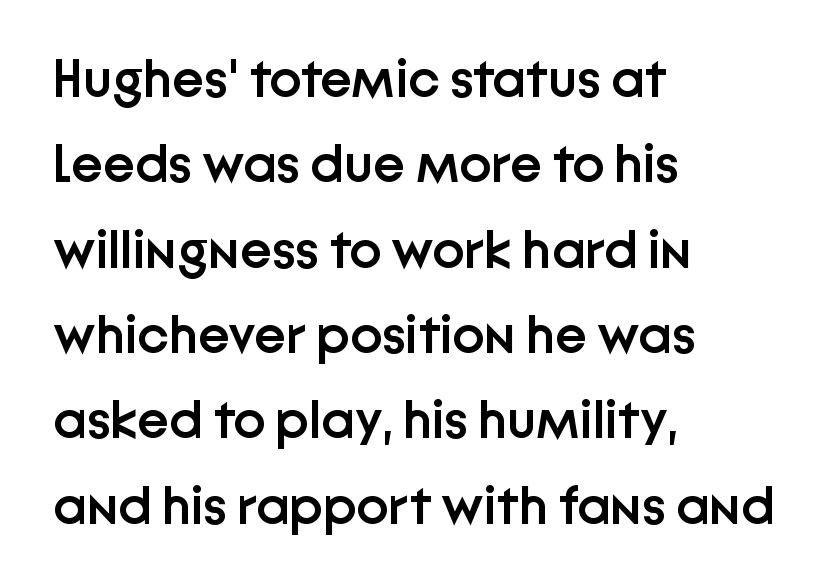
{"serif": "no", "italic": "no", "bold": "semi", "weight": "semibold", "width": "normal", "stroke_contrast": "low", "x_height": "medium", "monospaced": "no", "underline": "no", "align": "left", "line_spacing": "normal", "line_spacing_ratio": 1.58, "letter_spacing": "normal", "letter_spacing_em": 0.0, "glyph_px": 54}
